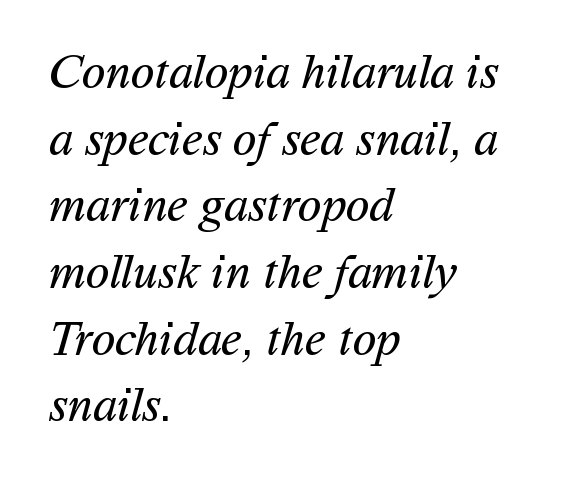
{"serif": "no", "bold": "no", "weight": "regular", "width": "normal", "stroke_contrast": "medium", "x_height": "medium", "monospaced": "no", "underline": "no", "align": "left", "line_spacing": "normal", "line_spacing_ratio": 1.36, "letter_spacing": "normal", "letter_spacing_em": 0.0, "glyph_px": 49}
